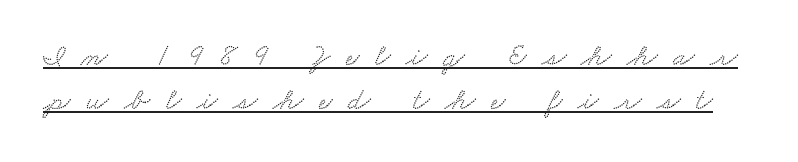
{"serif": "yes", "width": "wide", "stroke_contrast": "low", "x_height": "small", "monospaced": "no", "underline": "yes", "line_spacing": "normal", "line_spacing_ratio": 1.41, "letter_spacing": "wide", "letter_spacing_em": 0.5, "glyph_px": 31}
